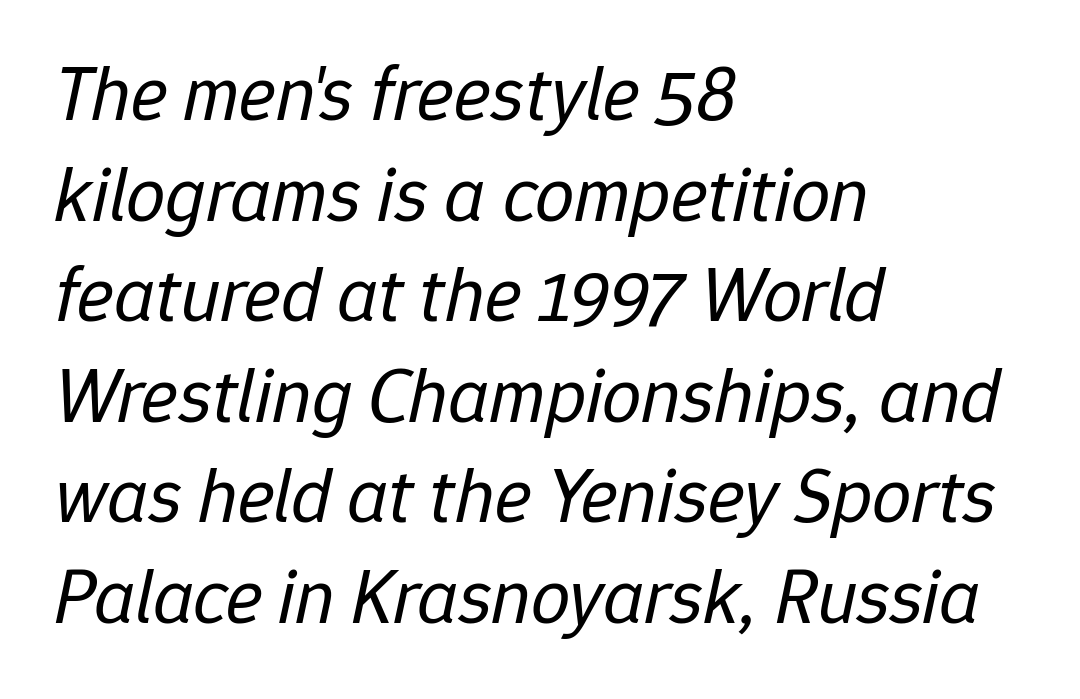
The image shows 78 px regular-weight type, italic (leaning right); set left-aligned, normal line spacing (1.29x), normal letter spacing, not underlined; low stroke contrast and a medium x-height.
